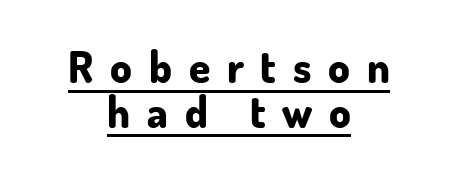
These lines are rendered in a variable-pitch font. Notice how the stems are strictly vertical — no italics here. A rule runs beneath these lines of type. Every letter is thick-stroked: bold, no question. Stroke terminals: plain, sans-serif. Rows of type sit shoulder to shoulder in the vertical direction.
